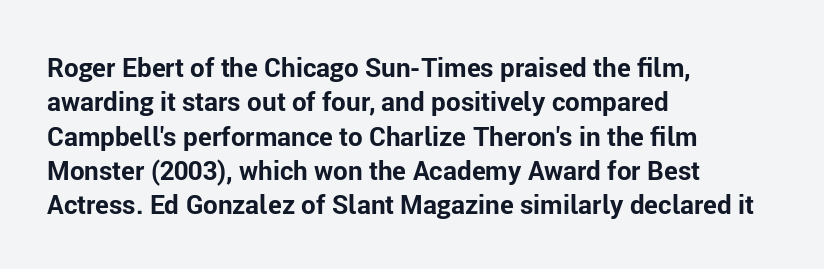
Q: Is the text bold? A: Yes.
Q: Is the text italic (slanted)? A: No, it is upright.
Q: Is the text underlined? A: No.
Q: How is the paragraph aligned? A: Left-aligned.
Q: Is the spacing between letters normal or unusually wide? A: Normal.
Q: Is the spacing between lines tight, normal or loose? A: Normal.
